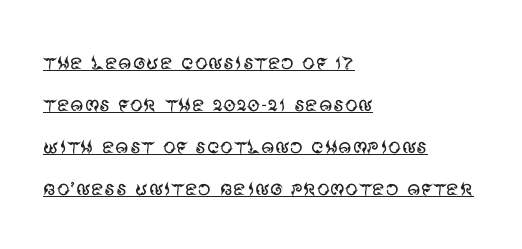
Q: Is the text bold? A: No.
Q: Is the text italic (slanted)? A: No, it is upright.
Q: Is the text underlined? A: Yes.
Q: How is the paragraph aligned? A: Left-aligned.
Q: Is the spacing between letters normal or unusually wide? A: Normal.
Q: Is the spacing between lines tight, normal or loose? A: Normal.
